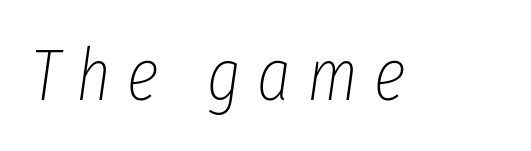
The strokes are not fattened; the text isn't bold. Notice how the stems are inclined rather than vertical — that's the hallmark of italics. The zone under the glyphs is completely vacant. This rendering widens character spacing well past its baseline value. These lines are rendered in a variable-pitch font.
